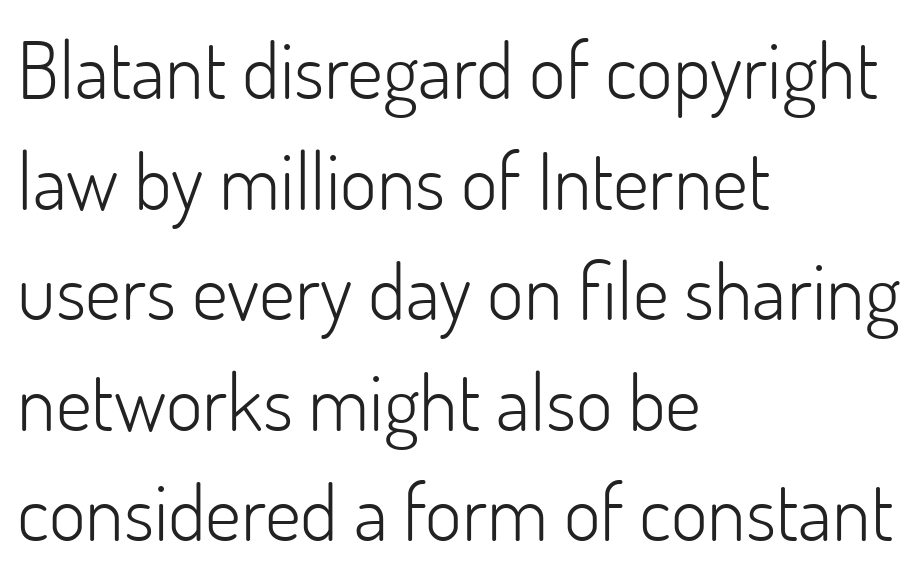
The image shows 79 px light sans-serif type, upright; set left-aligned, normal line spacing (1.4x), normal letter spacing, not underlined; low stroke contrast and a small x-height.
